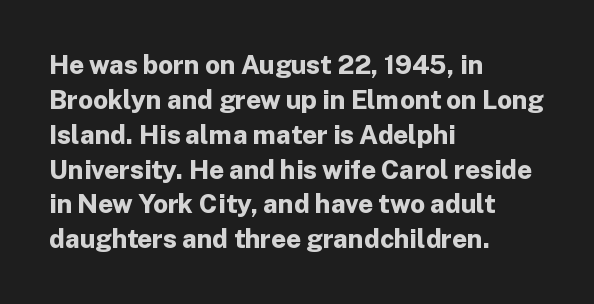
Q: Is the text bold? A: Yes.
Q: Is the text italic (slanted)? A: No, it is upright.
Q: Is the text underlined? A: No.
Q: How is the paragraph aligned? A: Left-aligned.
Q: Is the spacing between letters normal or unusually wide? A: Normal.
Q: Is the spacing between lines tight, normal or loose? A: Normal.
